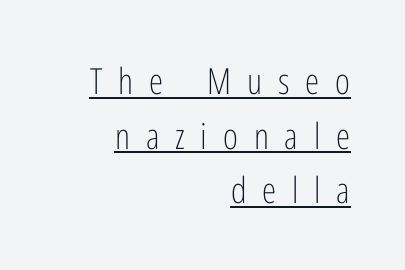
The image shows 36 px light, condensed sans-serif type, upright; set right-aligned, normal line spacing (1.52x), unusually wide letter spacing (+0.44 em), underlined; low stroke contrast and a medium x-height.
